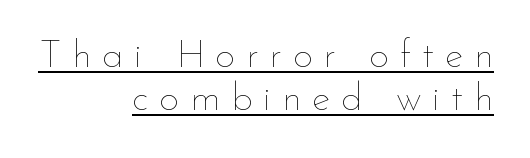
Q: Is the text bold? A: No.
Q: Is the text italic (slanted)? A: No, it is upright.
Q: Is the text underlined? A: Yes.
Q: How is the paragraph aligned? A: Right-aligned.
Q: Is the spacing between letters normal or unusually wide? A: Unusually wide.
Q: Is the spacing between lines tight, normal or loose? A: Tight.
Q: Width (condensed, normal, or wide)? A: Normal.
Q: Stroke contrast? A: Low.
Q: x-height? A: Small.
Q: Monospaced? A: No.
